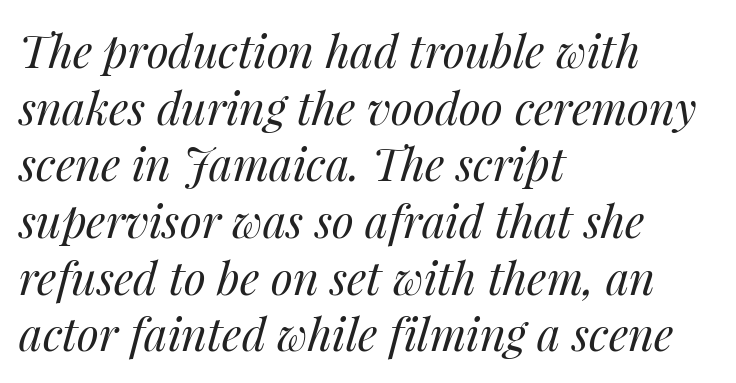
{"italic": "yes", "lean": "right", "slant_degrees": 14, "bold": "no", "weight": "regular", "width": "normal", "stroke_contrast": "medium", "x_height": "medium", "monospaced": "no", "underline": "no", "align": "left", "line_spacing": "normal", "line_spacing_ratio": 1.26, "letter_spacing": "normal", "letter_spacing_em": 0.0, "glyph_px": 45}
